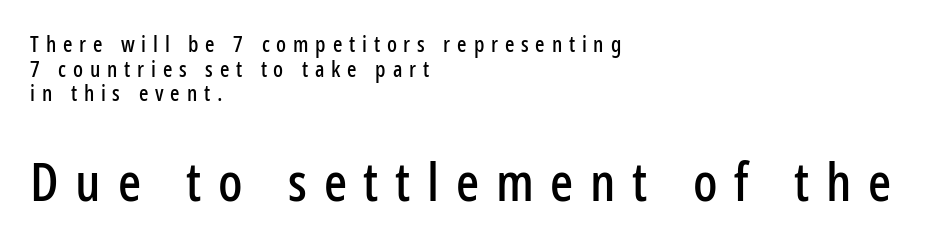
Q: Is the text italic (slanted)? A: No, it is upright.
Q: Is the typeface a serif or a sans-serif typeface? A: Sans-serif.
Q: Is the text underlined? A: No.
Q: How is the paragraph aligned? A: Left-aligned.
Q: Is the spacing between letters normal or unusually wide? A: Unusually wide.
Q: Is the spacing between lines tight, normal or loose? A: Tight.
Q: Which block of text is set in a larger size, the first (top) or the second (bottom)? A: The second (bottom) one.
Q: Width (condensed, normal, or wide)? A: Condensed.
Q: Stroke contrast? A: Low.
Q: x-height? A: Medium.
Q: Monospaced? A: No.
